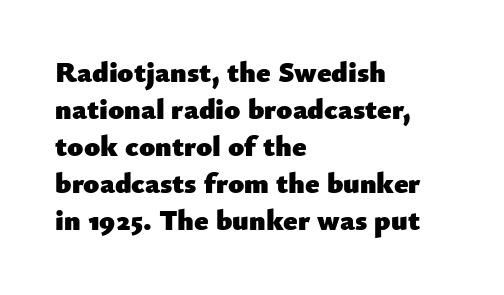
Q: Is the text bold? A: Yes.
Q: Is the text italic (slanted)? A: No, it is upright.
Q: Is the typeface a serif or a sans-serif typeface? A: Sans-serif.
Q: Is the text underlined? A: No.
Q: How is the paragraph aligned? A: Left-aligned.
Q: Is the spacing between letters normal or unusually wide? A: Normal.
Q: Is the spacing between lines tight, normal or loose? A: Normal.
Q: Width (condensed, normal, or wide)? A: Normal.
Q: Stroke contrast? A: Low.
Q: x-height? A: Small.
Q: Monospaced? A: No.
